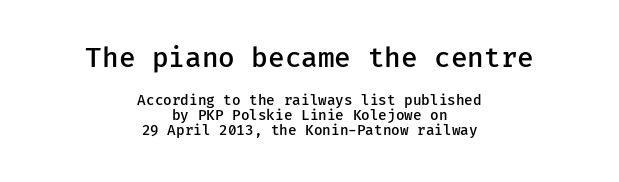
Q: Is the text bold? A: Semi-bold.
Q: Is the text italic (slanted)? A: No, it is upright.
Q: Is the text underlined? A: No.
Q: How is the paragraph aligned? A: Centered.
Q: Is the spacing between letters normal or unusually wide? A: Normal.
Q: Is the spacing between lines tight, normal or loose? A: Tight.
Q: Which block of text is set in a larger size, the first (top) or the second (bottom)? A: The first (top) one.
